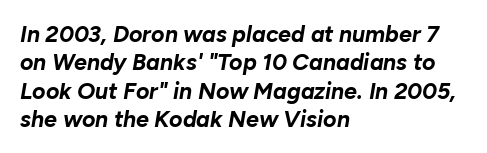
The image shows 23 px bold type, italic (leaning right); set left-aligned, line spacing 1.23x, normal letter spacing, not underlined.
